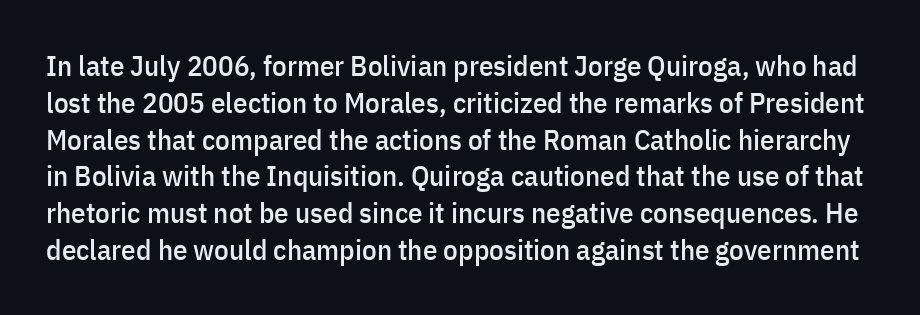
This is sans-serif lettering, the kind often seen on screens and signage. No italicization has been applied; the sample stays upright. Do the characters align in a grid? No, the font is proportional. Interline gaps are of average width in this sample. Underlining? Definitely not there.
